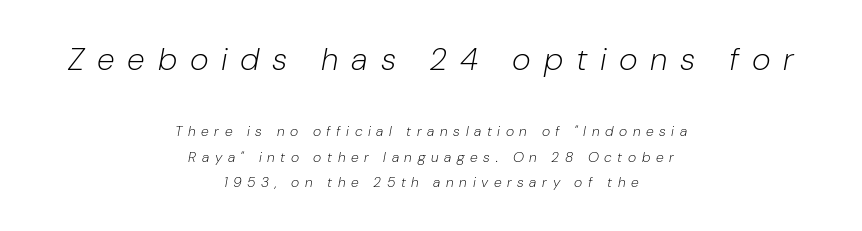
Spacing between characters has been opened up far beyond the box default. Rule under the text: the space is simply empty. Of the two passages, the one on top uses the larger point size. Slanted lettering throughout.
